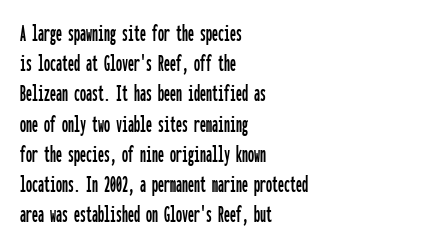
Q: Is the text italic (slanted)? A: No, it is upright.
Q: Is the text underlined? A: No.
Q: How is the paragraph aligned? A: Left-aligned.
Q: Is the spacing between letters normal or unusually wide? A: Normal.
Q: Is the spacing between lines tight, normal or loose? A: Normal.
